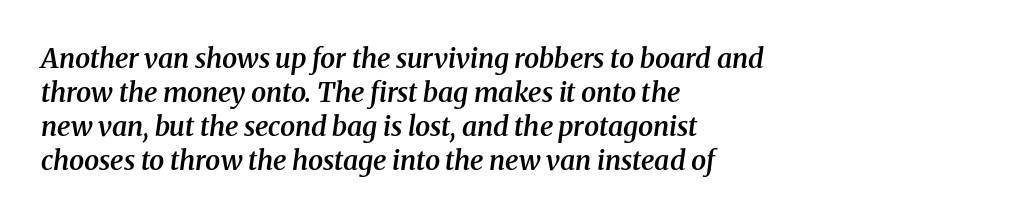
The image shows 27 px text type, italic (leaning right); set left-aligned, normal line spacing (1.26x), normal letter spacing, not underlined.
